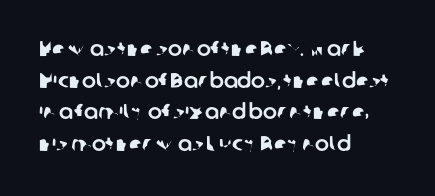
Q: Is the text underlined? A: No.
Q: How is the paragraph aligned? A: Left-aligned.
Q: Is the spacing between letters normal or unusually wide? A: Normal.
Q: Is the spacing between lines tight, normal or loose? A: Normal.
